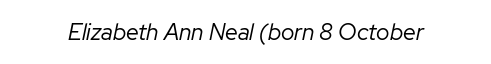
{"italic": "yes", "lean": "right", "slant_degrees": 12, "bold": "no", "underline": "no", "letter_spacing": "normal", "letter_spacing_em": 0.0, "glyph_px": 23}
